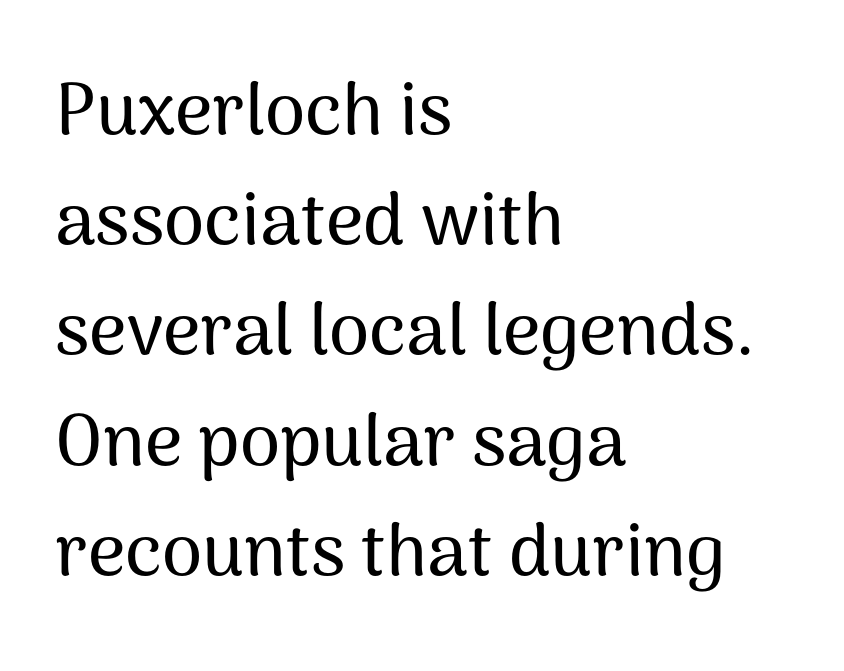
The image shows 73 px sans-serif type, upright; set left-aligned, normal line spacing (1.51x), normal letter spacing, not underlined; medium stroke contrast and a medium x-height.
